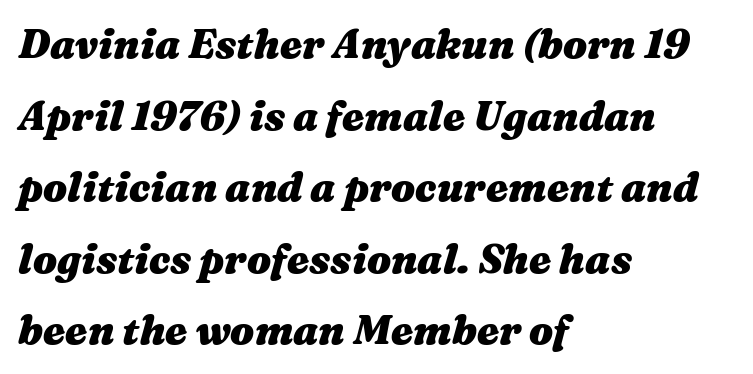
{"italic": "yes", "lean": "right", "slant_degrees": 16, "bold": "yes", "weight": "heavy", "width": "wide", "stroke_contrast": "medium", "x_height": "medium", "monospaced": "no", "underline": "no", "align": "left", "line_spacing_ratio": 1.79, "letter_spacing": "normal", "letter_spacing_em": 0.0, "glyph_px": 40}
